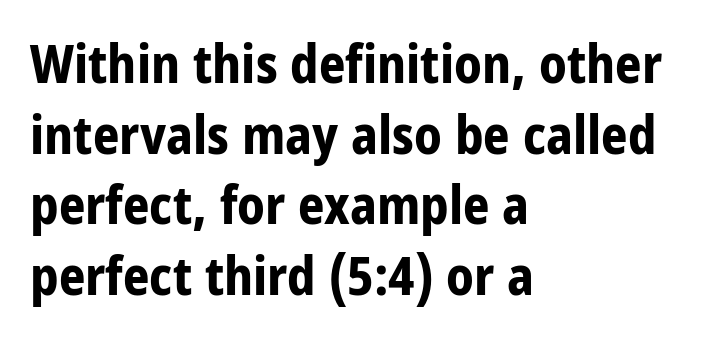
This is roman type, the default non-slanted kind. In terms of letterspacing, this is plain default setting. A normal amount of white space separates one row of letters from the next. A sans-serif font was chosen for this passage.
